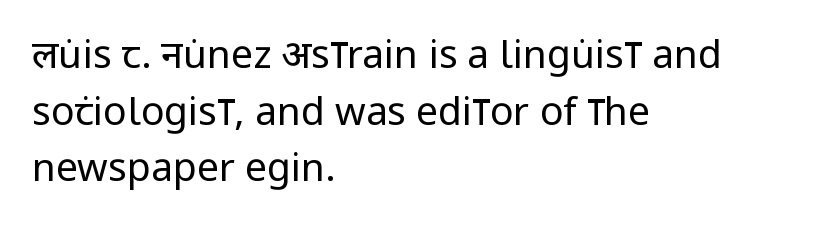
Q: Is the text bold? A: No.
Q: Is the text italic (slanted)? A: No, it is upright.
Q: Is the typeface a serif or a sans-serif typeface? A: Sans-serif.
Q: Is the text underlined? A: No.
Q: How is the paragraph aligned? A: Left-aligned.
Q: Is the spacing between letters normal or unusually wide? A: Normal.
Q: Is the spacing between lines tight, normal or loose? A: Normal.
Q: Width (condensed, normal, or wide)? A: Condensed.
Q: Stroke contrast? A: Low.
Q: x-height? A: Large.
Q: Monospaced? A: No.
